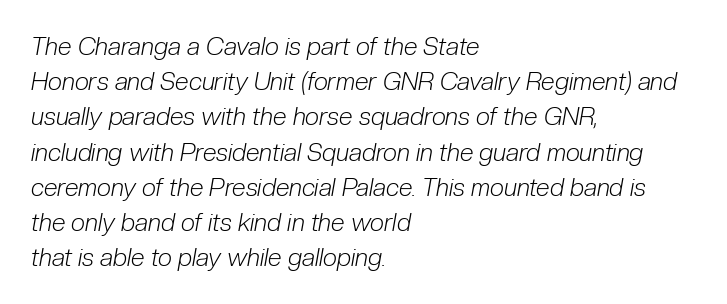
{"italic": "yes", "lean": "right", "slant_degrees": 10, "bold": "no", "underline": "no", "align": "left", "line_spacing": "normal", "line_spacing_ratio": 1.41, "letter_spacing": "normal", "letter_spacing_em": 0.0, "glyph_px": 25}
